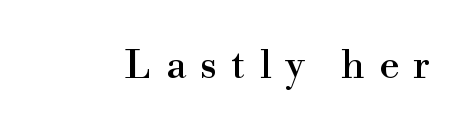
{"serif": "yes", "italic": "no", "width": "normal", "stroke_contrast": "high", "x_height": "small", "monospaced": "no", "underline": "no", "letter_spacing": "wide", "letter_spacing_em": 0.37, "glyph_px": 39}
